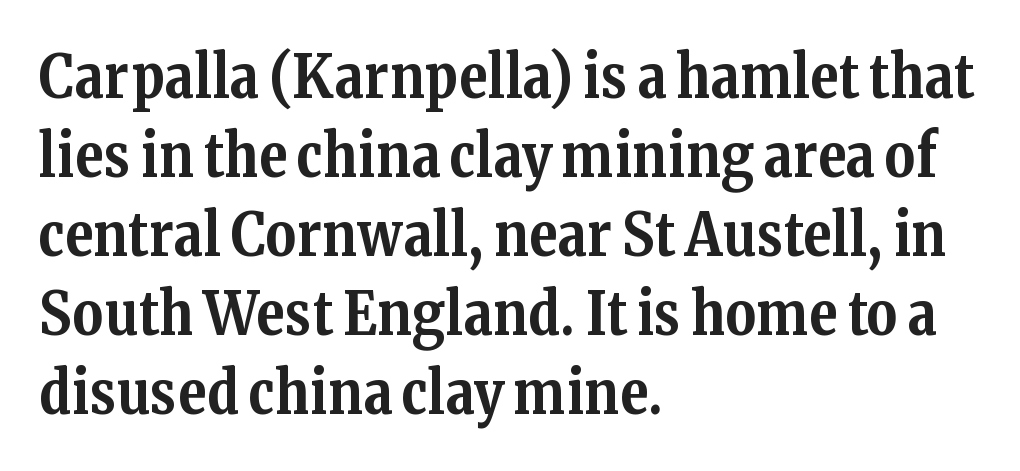
The gap between lines stays unmarked. Do the characters align in a grid? No, the font is proportional. Reading down the block, your eye returns to a fixed left position each line. This rendering leaves character spacing at its baseline value. When letters stand straight like this, we call the style roman or upright.
